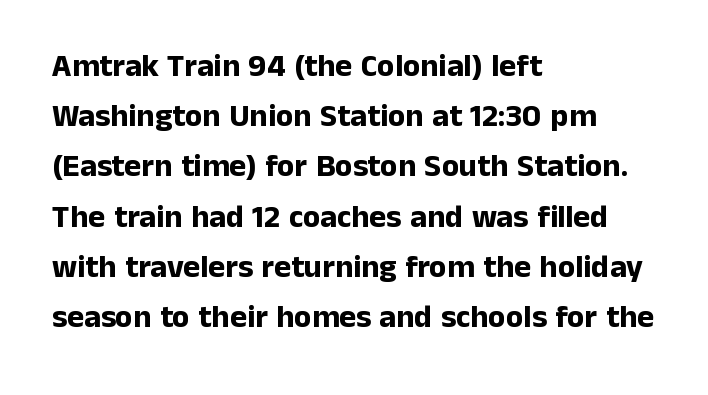
The line texture is even and compact thanks to regular tracking. Line starts are locked; line ends wander. The rendering uses natural spacing where letterforms have individual widths. Compared with typical paragraphs, the rows here are spaced about the same. This is the regular roman posture of the typeface.
